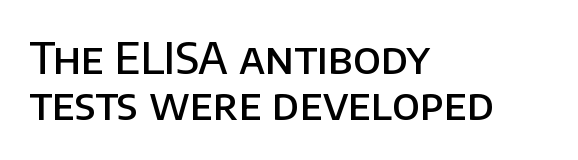
Q: Is the text bold? A: Semi-bold.
Q: Is the text italic (slanted)? A: No, it is upright.
Q: Is the typeface a serif or a sans-serif typeface? A: Sans-serif.
Q: Is the text underlined? A: No.
Q: How is the paragraph aligned? A: Left-aligned.
Q: Is the spacing between letters normal or unusually wide? A: Normal.
Q: Is the spacing between lines tight, normal or loose? A: Tight.
Q: Width (condensed, normal, or wide)? A: Normal.
Q: Stroke contrast? A: Low.
Q: x-height? A: Large.
Q: Monospaced? A: No.
